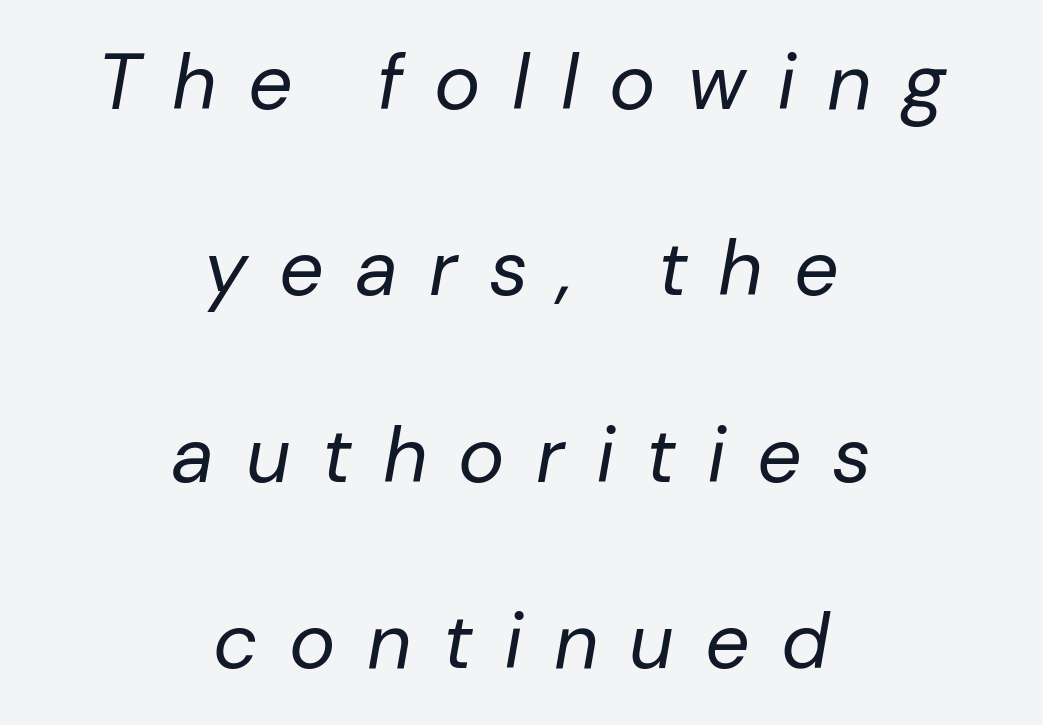
The image shows 78 px regular-weight type, italic (leaning right); set centered, loose line spacing (2.39x), unusually wide letter spacing (+0.4 em), not underlined; low stroke contrast and a medium x-height.
